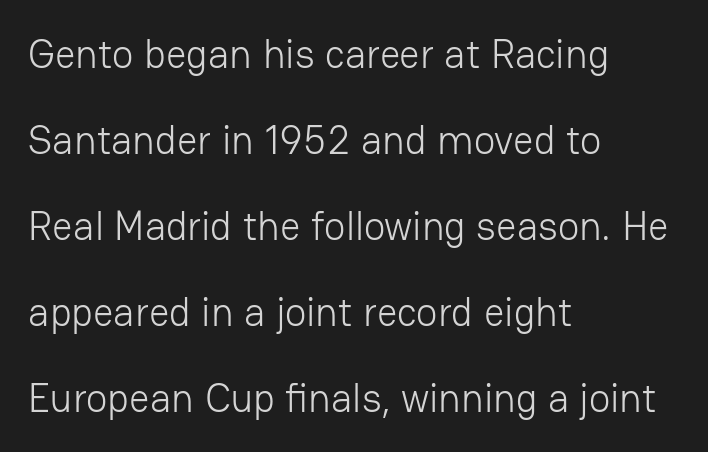
The image shows 40 px light sans-serif type, upright; set left-aligned, loose line spacing (2.15x), normal letter spacing, not underlined; low stroke contrast and a medium x-height.
